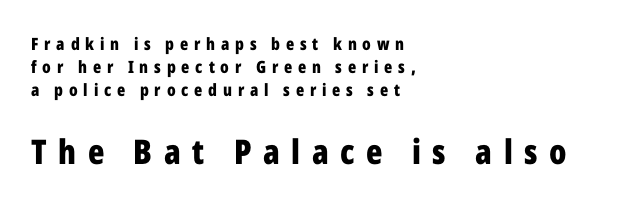
Look at the glyph heights: the lower group is clearly the bigger setting. Ascenders rise straight up at ninety degrees. Casual observation: everything's shoved over to the left. This rendering employs a face without finishing strokes, i.e., a sans-serif. The face used here is proportionally spaced, like ordinary book or web type. The gap between lines stays unmarked.
